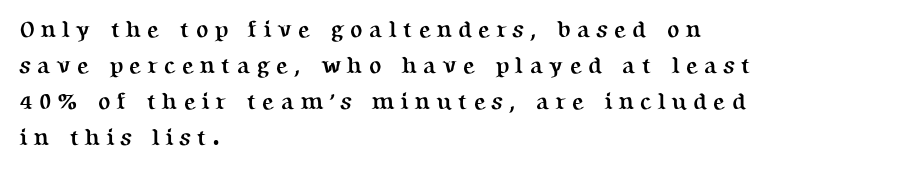
{"italic": "no", "bold": "yes", "underline": "no", "align": "left", "line_spacing": "normal", "line_spacing_ratio": 1.57, "letter_spacing": "wide", "letter_spacing_em": 0.26, "glyph_px": 23}
